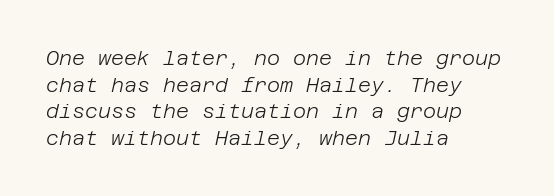
{"italic": "yes", "lean": "right", "slant_degrees": 12, "bold": "no", "underline": "no", "align": "left", "line_spacing": "normal", "line_spacing_ratio": 1.33, "letter_spacing": "normal", "letter_spacing_em": 0.0, "glyph_px": 20}
